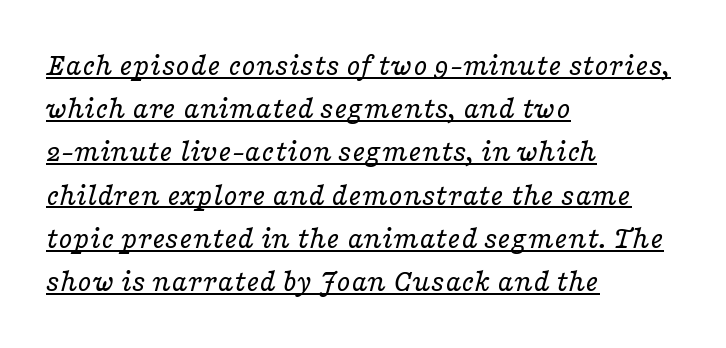
Q: Is the text bold? A: No.
Q: Is the text italic (slanted)? A: Yes, it leans right by about 16 degrees.
Q: Is the typeface a serif or a sans-serif typeface? A: Serif.
Q: Is the text underlined? A: Yes.
Q: How is the paragraph aligned? A: Left-aligned.
Q: Is the spacing between letters normal or unusually wide? A: Normal.
Q: Is the spacing between lines tight, normal or loose? A: Normal.
Q: Width (condensed, normal, or wide)? A: Wide.
Q: Stroke contrast? A: Low.
Q: x-height? A: Medium.
Q: Monospaced? A: No.
